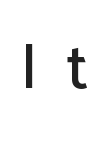
{"serif": "no", "italic": "no", "width": "normal", "stroke_contrast": "low", "x_height": "medium", "monospaced": "no", "underline": "no", "letter_spacing": "wide", "letter_spacing_em": 0.46, "glyph_px": 63}
